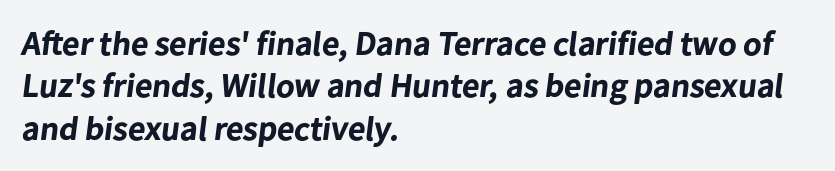
The image shows 34 px bold sans-serif type; set left-aligned, normal line spacing (1.25x), normal letter spacing, not underlined; low stroke contrast and a medium x-height.
